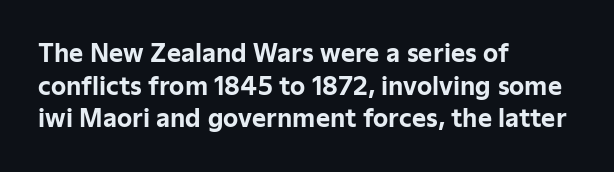
The image shows 24 px bold type, upright; set left-aligned, normal line spacing (1.36x), normal letter spacing, not underlined.
